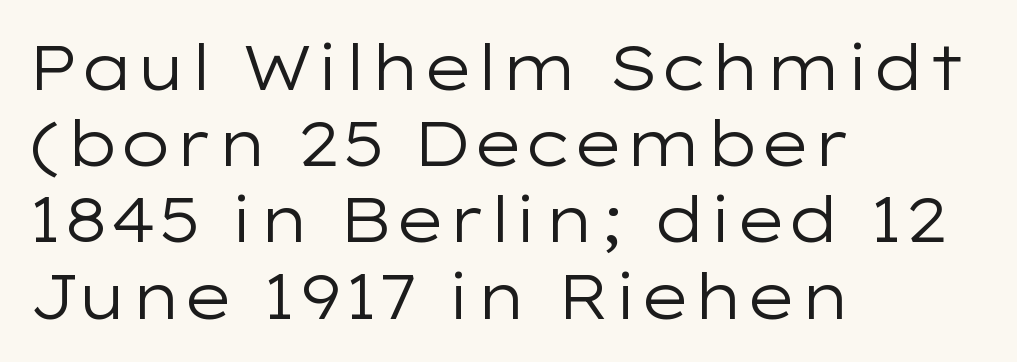
Q: Is the text bold? A: No.
Q: Is the text italic (slanted)? A: No, it is upright.
Q: Is the typeface a serif or a sans-serif typeface? A: Sans-serif.
Q: Is the text underlined? A: No.
Q: How is the paragraph aligned? A: Left-aligned.
Q: Is the spacing between letters normal or unusually wide? A: Normal.
Q: Width (condensed, normal, or wide)? A: Wide.
Q: Stroke contrast? A: Low.
Q: x-height? A: Medium.
Q: Monospaced? A: No.
